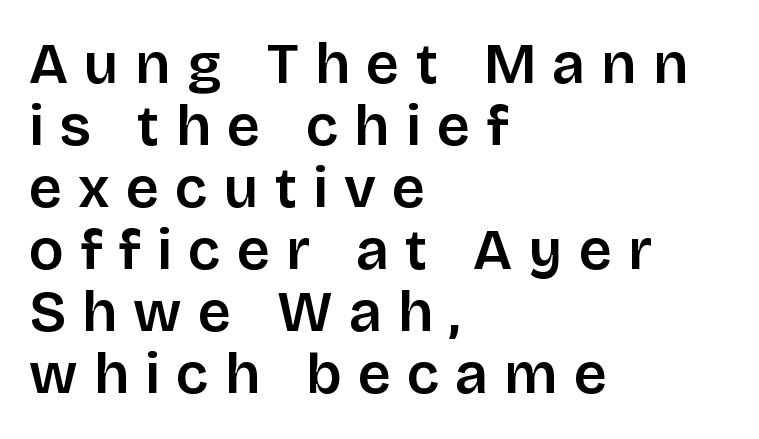
Look at the bottom of the vertical strokes: they stop flat, with no serifs. The area under the type is left untouched. When letters stand straight like this, we call the style roman or upright. These lines have a slow, spaced-out rhythm from letter to letter.
